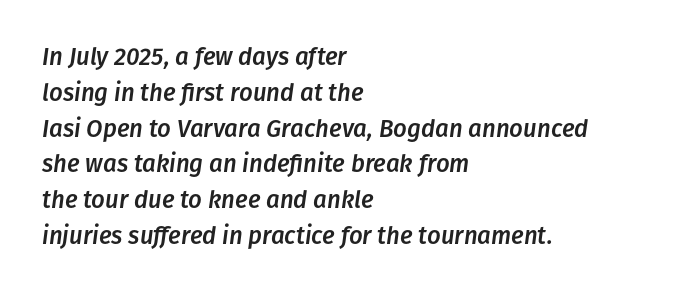
The image shows 24 px text type, italic (leaning right); set left-aligned, normal line spacing (1.49x), normal letter spacing, not underlined.
